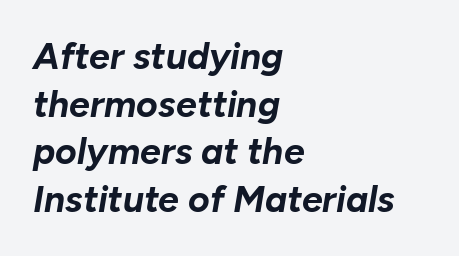
{"italic": "yes", "lean": "right", "slant_degrees": 10, "bold": "yes", "weight": "bold", "width": "normal", "stroke_contrast": "low", "x_height": "medium", "monospaced": "no", "underline": "no", "align": "left", "line_spacing": "normal", "line_spacing_ratio": 1.29, "letter_spacing": "normal", "letter_spacing_em": 0.0, "glyph_px": 37}
